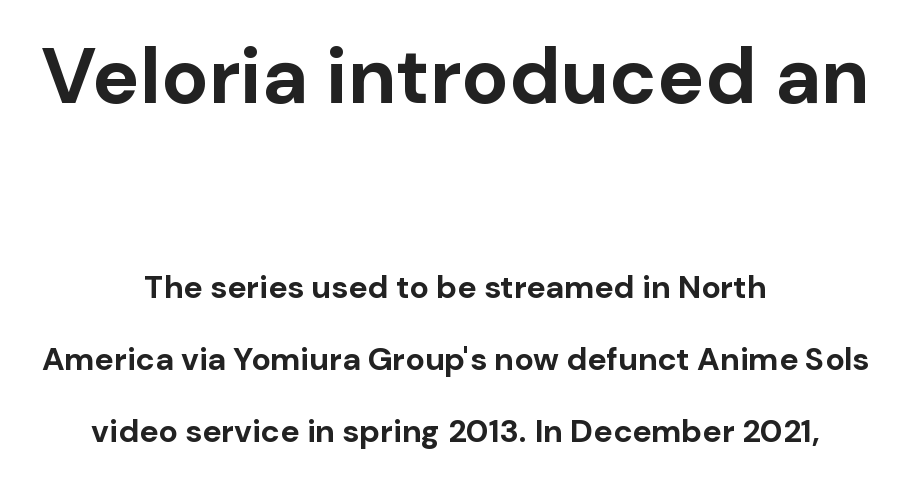
Q: Is the text bold? A: Yes.
Q: Is the text italic (slanted)? A: No, it is upright.
Q: Is the typeface a serif or a sans-serif typeface? A: Sans-serif.
Q: Is the text underlined? A: No.
Q: How is the paragraph aligned? A: Centered.
Q: Is the spacing between letters normal or unusually wide? A: Normal.
Q: Is the spacing between lines tight, normal or loose? A: Loose.
Q: Which block of text is set in a larger size, the first (top) or the second (bottom)? A: The first (top) one.
Q: Width (condensed, normal, or wide)? A: Normal.
Q: Stroke contrast? A: Low.
Q: x-height? A: Medium.
Q: Monospaced? A: No.
